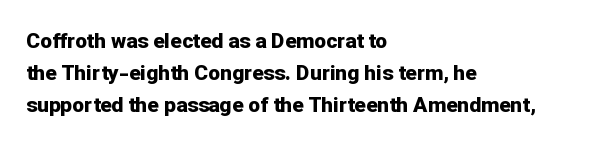
Q: Is the text bold? A: Yes.
Q: Is the text italic (slanted)? A: No, it is upright.
Q: Is the text underlined? A: No.
Q: How is the paragraph aligned? A: Left-aligned.
Q: Is the spacing between letters normal or unusually wide? A: Normal.
Q: Is the spacing between lines tight, normal or loose? A: Normal.
